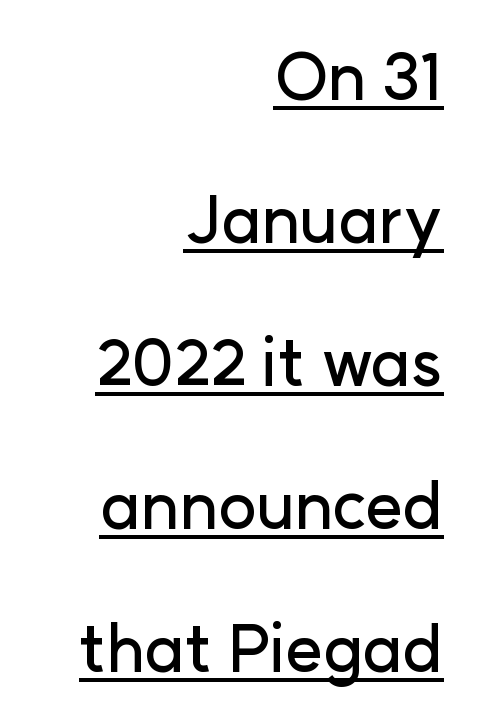
The passage shown is typed in a proportional face where columns would drift. This is the regular roman posture of the typeface. Nope, no serifs anywhere on these letters. The rendering keeps characters at their native spacing.
